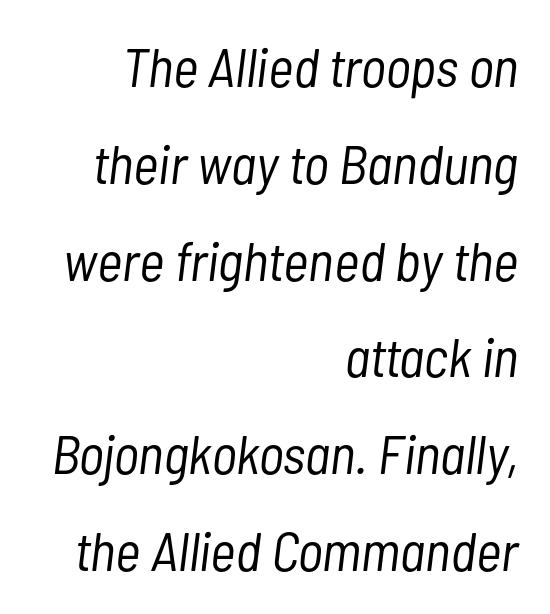
Q: Is the text bold? A: No.
Q: Is the text italic (slanted)? A: Yes, it leans right by about 7 degrees.
Q: Is the text underlined? A: No.
Q: How is the paragraph aligned? A: Right-aligned.
Q: Is the spacing between letters normal or unusually wide? A: Normal.
Q: Width (condensed, normal, or wide)? A: Condensed.
Q: Stroke contrast? A: Low.
Q: x-height? A: Medium.
Q: Monospaced? A: No.
